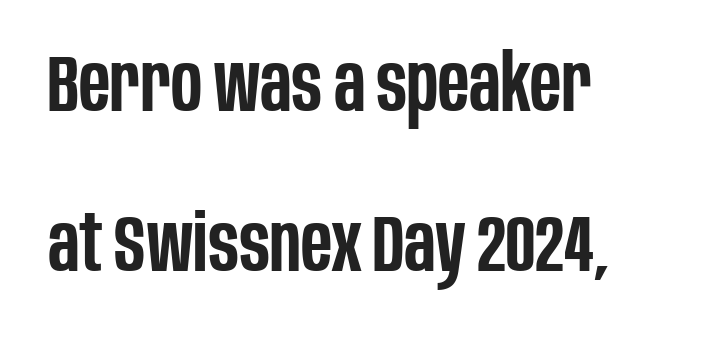
{"serif": "no", "italic": "no", "bold": "semi", "weight": "semibold", "width": "condensed", "stroke_contrast": "low", "x_height": "large", "monospaced": "no", "underline": "no", "align": "left", "line_spacing": "loose", "line_spacing_ratio": 2.02, "letter_spacing": "normal", "letter_spacing_em": 0.0, "glyph_px": 79}
